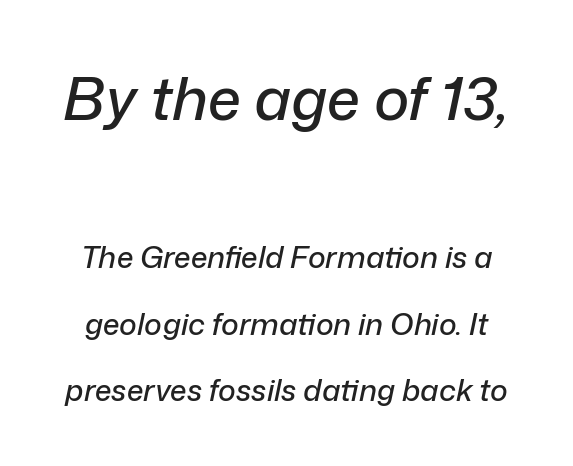
The image shows 60 px text type, italic (leaning right); set loose line spacing (2.22x), normal letter spacing, not underlined; the first (top) block is 2.0x larger; low stroke contrast and a medium x-height.
